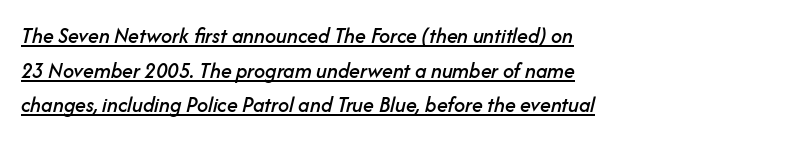
The image shows 22 px text type, italic (leaning right); set left-aligned, normal line spacing (1.57x), normal letter spacing, underlined.
